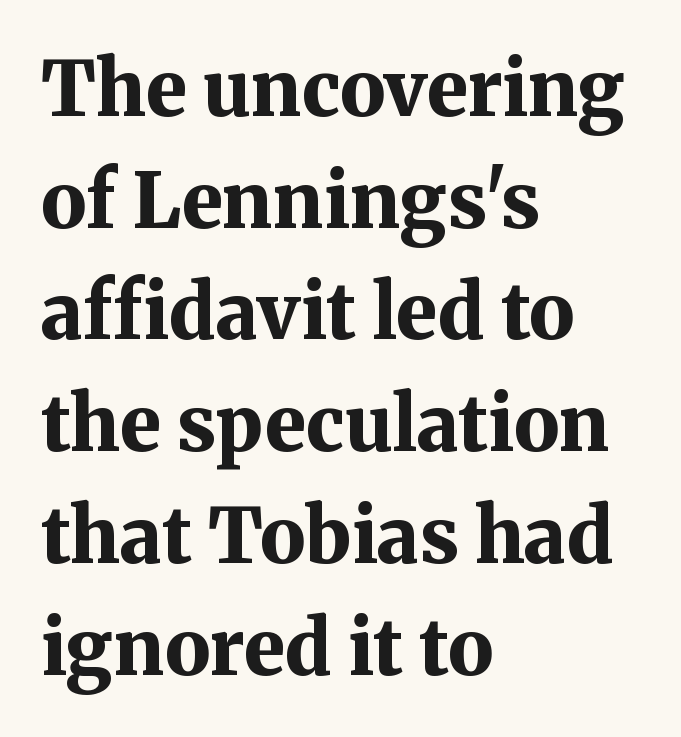
Q: Is the text bold? A: Yes.
Q: Is the text italic (slanted)? A: No, it is upright.
Q: Is the typeface a serif or a sans-serif typeface? A: Serif.
Q: Is the text underlined? A: No.
Q: How is the paragraph aligned? A: Left-aligned.
Q: Is the spacing between letters normal or unusually wide? A: Normal.
Q: Is the spacing between lines tight, normal or loose? A: Normal.
Q: Width (condensed, normal, or wide)? A: Normal.
Q: Stroke contrast? A: Medium.
Q: x-height? A: Medium.
Q: Monospaced? A: No.
